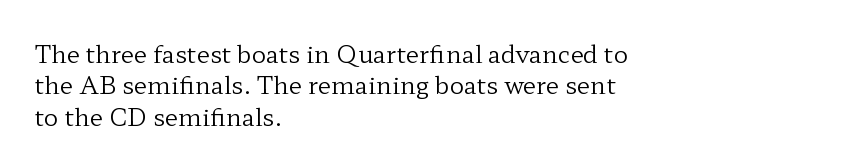
The image shows 24 px text type, upright; set left-aligned, normal line spacing (1.31x), normal letter spacing, not underlined.
